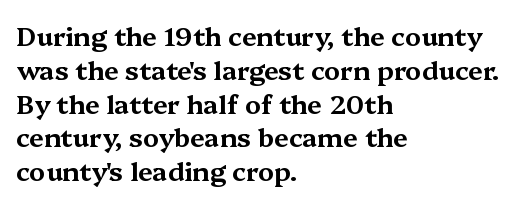
The ragged edge is on the right, which tells us the setting is flush left. How would I describe the line gaps? Plain and ordinary. This is the regular roman posture of the typeface. Only glyphs here, with clear space below each row.
